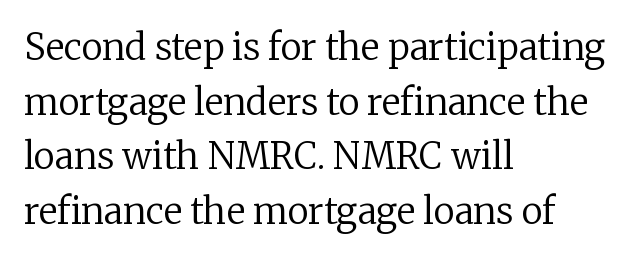
Q: Is the text bold? A: No.
Q: Is the text italic (slanted)? A: No, it is upright.
Q: Is the typeface a serif or a sans-serif typeface? A: Serif.
Q: Is the text underlined? A: No.
Q: How is the paragraph aligned? A: Left-aligned.
Q: Is the spacing between letters normal or unusually wide? A: Normal.
Q: Is the spacing between lines tight, normal or loose? A: Normal.
Q: Width (condensed, normal, or wide)? A: Normal.
Q: Stroke contrast? A: Low.
Q: x-height? A: Medium.
Q: Monospaced? A: No.
